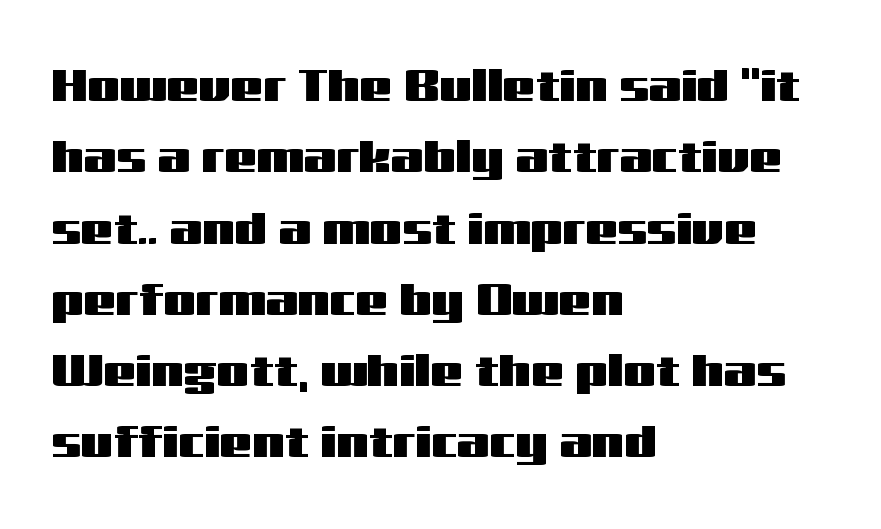
{"serif": "no", "italic": "no", "width": "wide", "stroke_contrast": "medium", "x_height": "medium", "monospaced": "no", "underline": "no", "align": "left", "line_spacing": "normal", "line_spacing_ratio": 1.55, "letter_spacing": "normal", "letter_spacing_em": 0.0, "glyph_px": 46}
